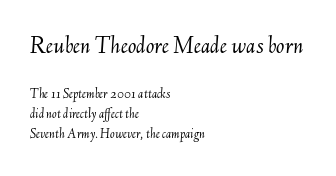
Yep, that's italic — everything's leaning. Note: larger setting up top, smaller setting below. The typesetting does not lean heavy: it is not bold. The specimen omits any rule beneath the text block's lines. The rag falls on the right side of this text block. Each new line begins a customary step beneath the previous one.
